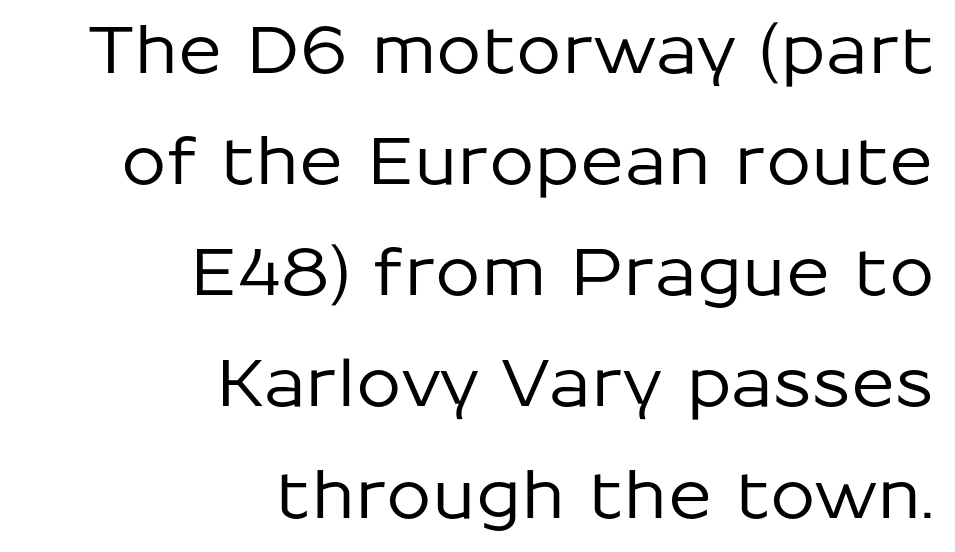
Does the type have serifs? No, each stem ends abruptly. A typesetter would call this proportional, since set widths differ per character. All the whitespace from short lines collects on the left. Here the glyphs are tracked normally, forming tight word shapes. The space directly below the letters is spotless. These lines were composed using upright roman letters.
